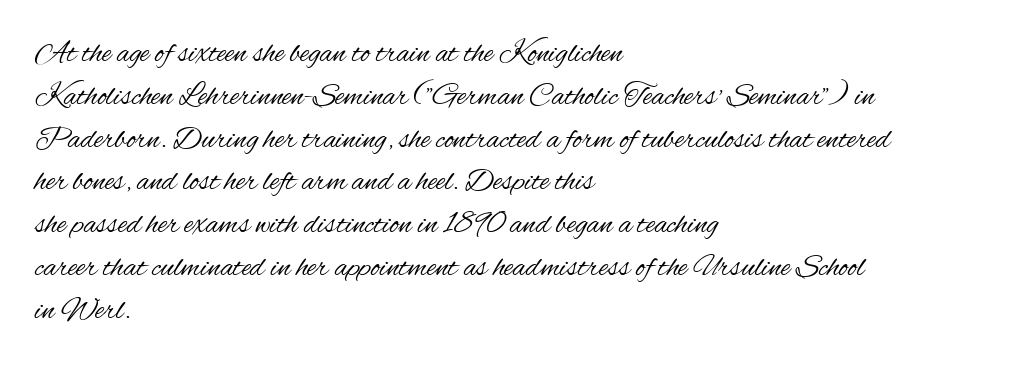
{"serif": "no", "bold": "no", "weight": "regular", "width": "condensed", "stroke_contrast": "medium", "x_height": "small", "monospaced": "no", "underline": "no", "align": "left", "line_spacing": "normal", "line_spacing_ratio": 1.38, "letter_spacing": "normal", "letter_spacing_em": 0.0, "glyph_px": 31}
